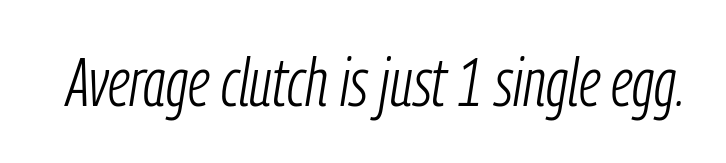
{"italic": "yes", "lean": "right", "slant_degrees": 9, "bold": "no", "weight": "light", "width": "condensed", "stroke_contrast": "low", "x_height": "medium", "monospaced": "no", "underline": "no", "letter_spacing": "normal", "letter_spacing_em": 0.0, "glyph_px": 67}
